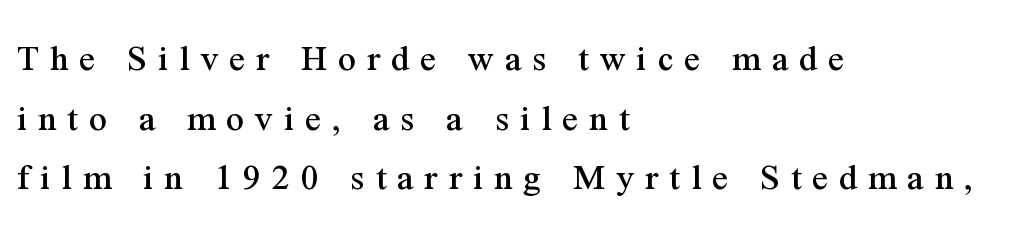
What kind of face is this? One with serifs. Vertical strokes here are truly vertical. The passage shown is typed in a proportional face where columns would drift. Rule under the text: the space is simply empty. Summary of vertical rhythm: regular, with standard interline spacing. You could only call the tracking loose — the letters float apart.
